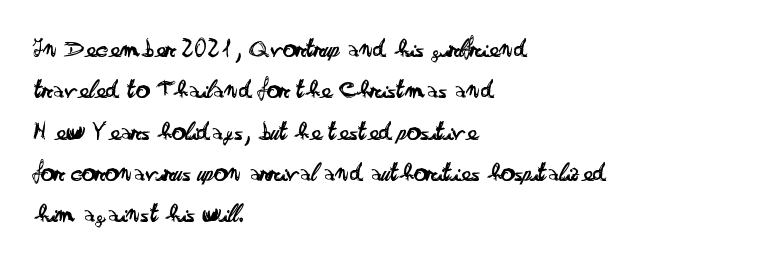
The image shows 27 px text type, upright; set left-aligned, normal line spacing (1.53x), normal letter spacing, not underlined.
